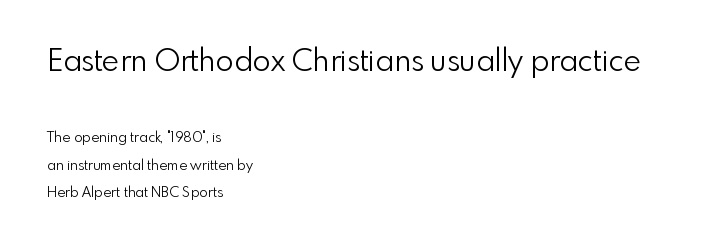
The baseline area is clear. Observe the absence of serifs on each vertical stroke in this sample. The letterforms sit shoulder to shoulder at normal distance. Of the two passages, the one on top uses the larger point size. The passage shown stacks its lines with a broad gap. Weight class: somewhere from thin through regular.
